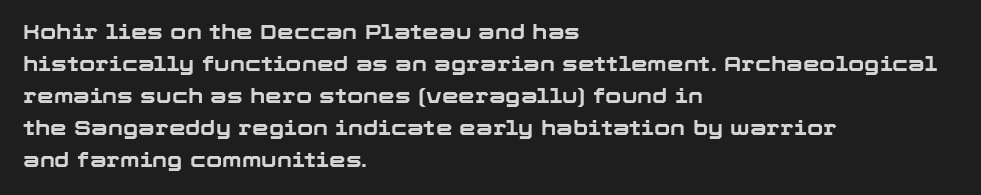
Q: Is the text bold? A: Yes.
Q: Is the text italic (slanted)? A: No, it is upright.
Q: Is the text underlined? A: No.
Q: How is the paragraph aligned? A: Left-aligned.
Q: Is the spacing between letters normal or unusually wide? A: Normal.
Q: Is the spacing between lines tight, normal or loose? A: Normal.
